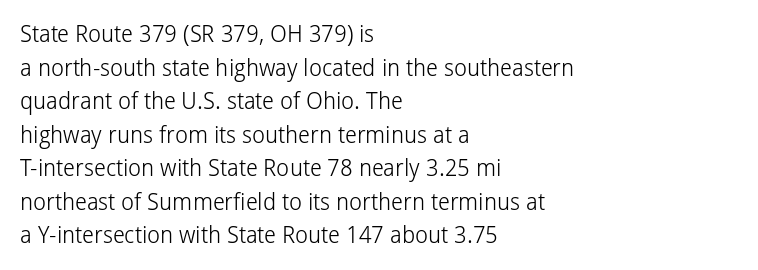
{"italic": "no", "bold": "no", "underline": "no", "align": "left", "line_spacing": "normal", "line_spacing_ratio": 1.46, "letter_spacing": "normal", "letter_spacing_em": 0.0, "glyph_px": 23}
